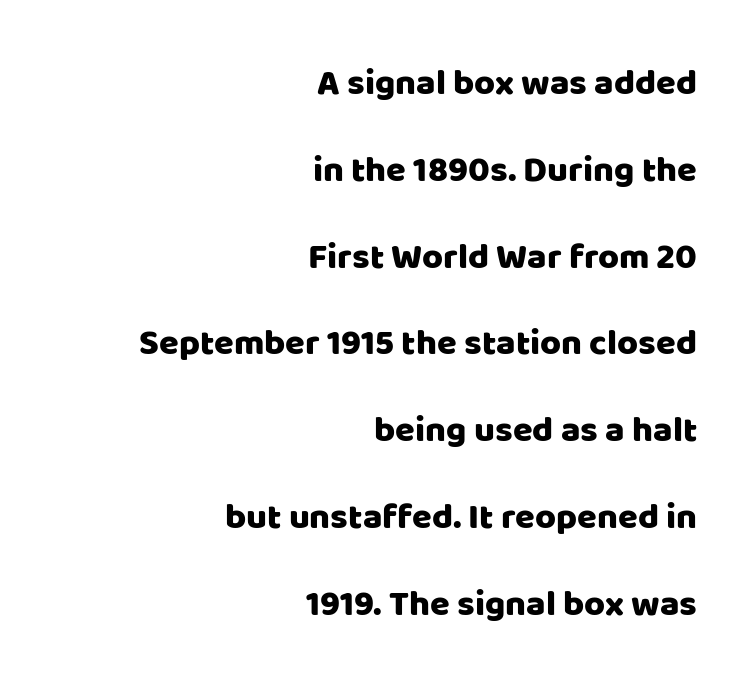
Looks like regular typesetting: each glyph gets only the width it needs. Which margin do the lines hug? The right one — the left edge is uneven. Posture: straight, roman, zero tilt. Inter-character spacing is left at the font's built-in metrics. The space beneath each line is pristine and unruled.
